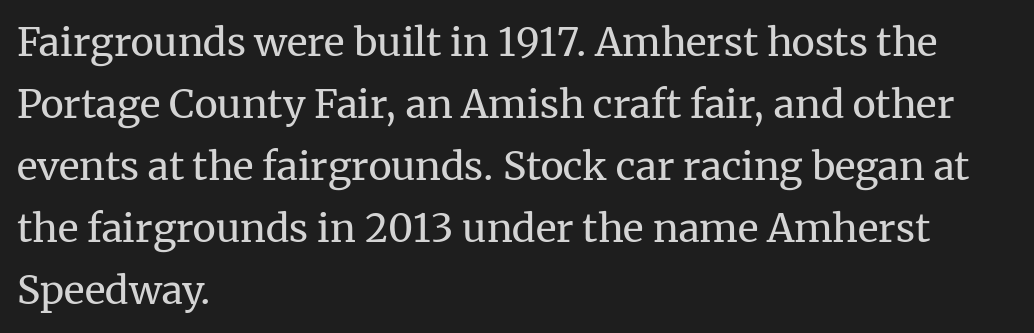
Q: Is the text bold? A: No.
Q: Is the text italic (slanted)? A: No, it is upright.
Q: Is the typeface a serif or a sans-serif typeface? A: Serif.
Q: Is the text underlined? A: No.
Q: How is the paragraph aligned? A: Left-aligned.
Q: Is the spacing between letters normal or unusually wide? A: Normal.
Q: Is the spacing between lines tight, normal or loose? A: Normal.
Q: Width (condensed, normal, or wide)? A: Normal.
Q: Stroke contrast? A: Medium.
Q: x-height? A: Medium.
Q: Monospaced? A: No.
